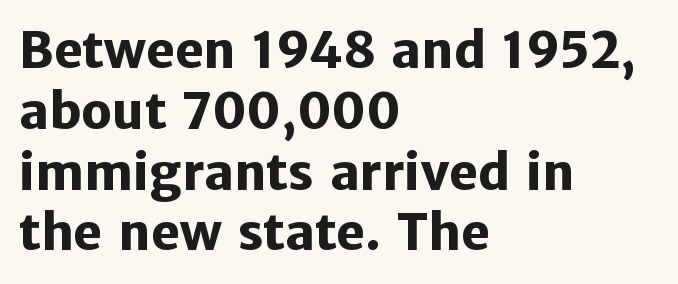
The image shows 49 px heavy sans-serif type, upright; set left-aligned, line spacing 1.24x, normal letter spacing, not underlined; low stroke contrast and a medium x-height.
